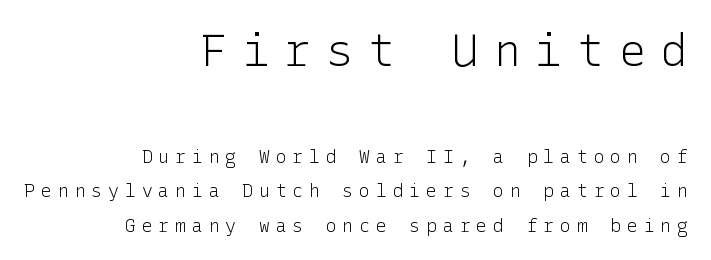
Q: Is the text bold? A: No.
Q: Is the text italic (slanted)? A: No, it is upright.
Q: Is the typeface a serif or a sans-serif typeface? A: Sans-serif.
Q: Is the text underlined? A: No.
Q: How is the paragraph aligned? A: Right-aligned.
Q: Is the spacing between letters normal or unusually wide? A: Unusually wide.
Q: Is the spacing between lines tight, normal or loose? A: Loose.
Q: Which block of text is set in a larger size, the first (top) or the second (bottom)? A: The first (top) one.
Q: Width (condensed, normal, or wide)? A: Normal.
Q: Stroke contrast? A: Low.
Q: x-height? A: Medium.
